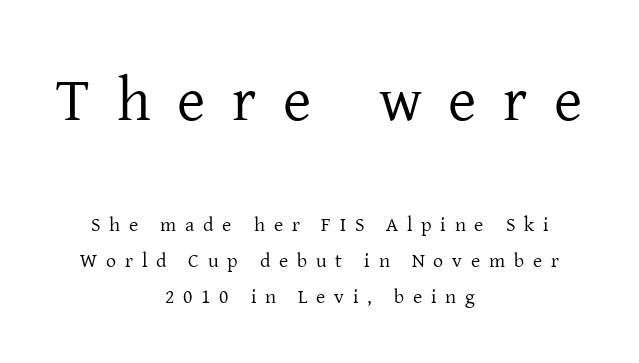
The image shows 61 px regular-weight serif type, upright; set centered, line spacing 1.78x, unusually wide letter spacing (+0.44 em), not underlined; the first (top) block is 3.05x larger; low stroke contrast and a medium x-height.
